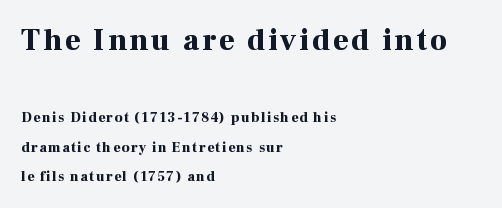
The image shows 30 px bold serif type, upright; set left-aligned, loose line spacing (2.11x), not underlined; the first (top) block is 2.14x larger; high stroke contrast and a medium x-height.
